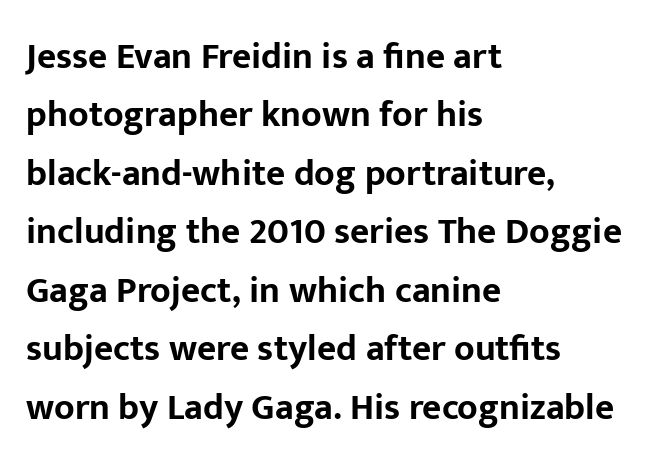
The image shows 37 px bold sans-serif type, upright; set left-aligned, normal line spacing (1.58x), normal letter spacing, not underlined; low stroke contrast and a medium x-height.
